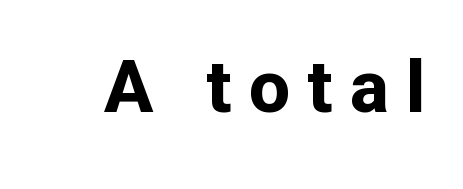
Q: Is the text bold? A: Yes.
Q: Is the text italic (slanted)? A: No, it is upright.
Q: Is the typeface a serif or a sans-serif typeface? A: Sans-serif.
Q: Is the text underlined? A: No.
Q: Is the spacing between letters normal or unusually wide? A: Unusually wide.
Q: Width (condensed, normal, or wide)? A: Normal.
Q: Stroke contrast? A: Low.
Q: x-height? A: Medium.
Q: Monospaced? A: No.
